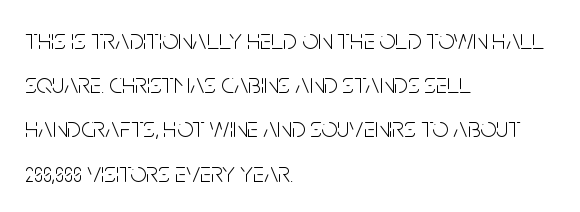
Compared with a centered layout, this one pins lines to the left instead. The passage shown stacks its lines at a standard gap. Honestly, there is no underline to notice here at all. Nothing sits at the stroke ends, so this counts as sans-serif. A roman cut, with each character standing at attention.
